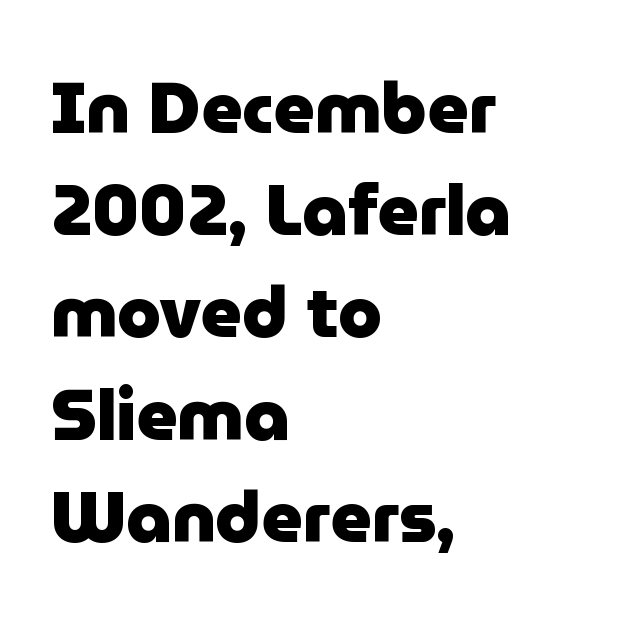
Q: Is the text bold? A: Yes.
Q: Is the text italic (slanted)? A: No, it is upright.
Q: Is the typeface a serif or a sans-serif typeface? A: Sans-serif.
Q: Is the text underlined? A: No.
Q: How is the paragraph aligned? A: Left-aligned.
Q: Is the spacing between letters normal or unusually wide? A: Normal.
Q: Is the spacing between lines tight, normal or loose? A: Normal.
Q: Width (condensed, normal, or wide)? A: Normal.
Q: Stroke contrast? A: Low.
Q: x-height? A: Medium.
Q: Monospaced? A: No.
